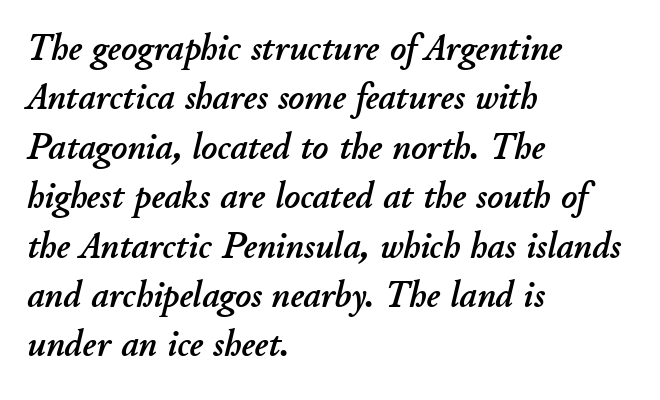
Q: Is the text italic (slanted)? A: Yes, it leans right by about 11 degrees.
Q: Is the text underlined? A: No.
Q: How is the paragraph aligned? A: Left-aligned.
Q: Is the spacing between letters normal or unusually wide? A: Normal.
Q: Is the spacing between lines tight, normal or loose? A: Normal.
Q: Width (condensed, normal, or wide)? A: Normal.
Q: Stroke contrast? A: Low.
Q: x-height? A: Small.
Q: Monospaced? A: No.
